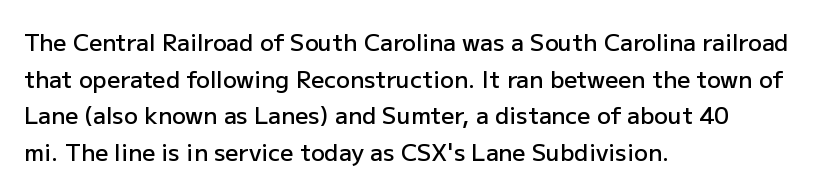
The type is set solid horizontally, with unmodified tracking. Visually the block forms a straight wall on the left and a jagged coastline on the right. Does the lettering tilt? It doesn't — this is upright. Baseline-to-baseline distance is the conventional proportion of letter height. Anything drawn beneath the words? Only blank space.
